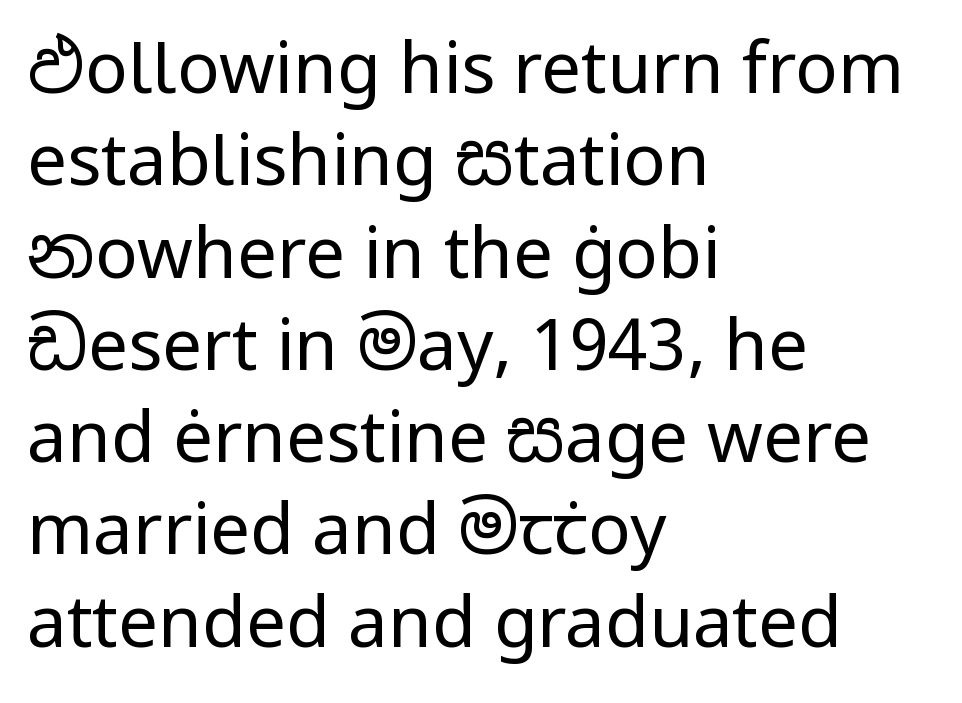
The image shows 71 px regular-weight sans-serif type, upright; set left-aligned, normal line spacing (1.3x), normal letter spacing, not underlined; low stroke contrast and a medium x-height.
